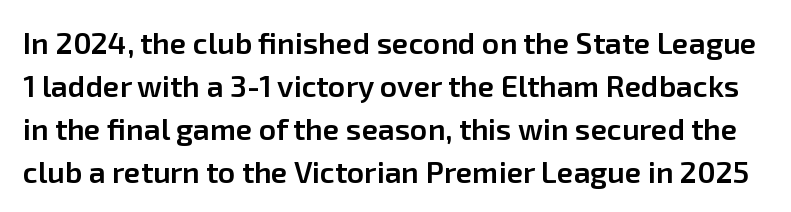
{"serif": "no", "italic": "no", "bold": "semi", "weight": "semibold", "width": "normal", "stroke_contrast": "low", "x_height": "medium", "monospaced": "no", "underline": "no", "line_spacing": "normal", "line_spacing_ratio": 1.43, "letter_spacing": "normal", "letter_spacing_em": 0.0, "glyph_px": 30}
